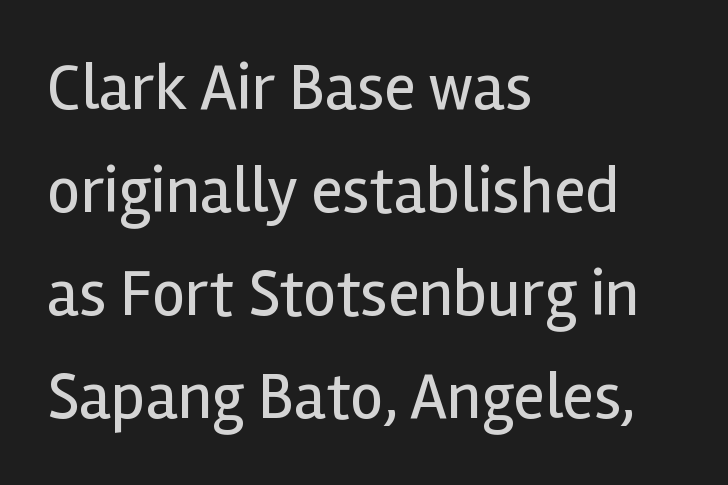
{"serif": "no", "italic": "no", "bold": "no", "weight": "regular", "width": "normal", "x_height": "medium", "monospaced": "no", "underline": "no", "align": "left", "line_spacing": "normal", "line_spacing_ratio": 1.56, "letter_spacing": "normal", "letter_spacing_em": 0.0, "glyph_px": 66}
